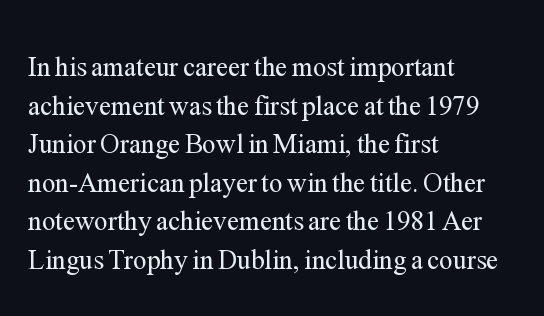
Stroke thickness stays within the range of a standard reading face or lighter. Notice how descenders clear the ascenders below comfortably — that's standard leading. There is no visible air inserted between adjacent glyphs. Casual observation: everything's shoved over to the left. The specimen omits any rule beneath the text block's lines. The letters stand straight up with perfectly vertical stems.
